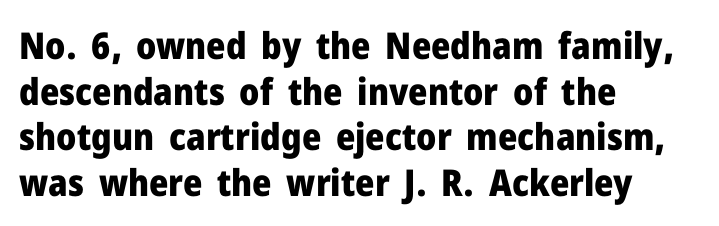
Q: Is the text bold? A: Yes.
Q: Is the text italic (slanted)? A: No, it is upright.
Q: Is the typeface a serif or a sans-serif typeface? A: Sans-serif.
Q: Is the text underlined? A: No.
Q: How is the paragraph aligned? A: Left-aligned.
Q: Is the spacing between letters normal or unusually wide? A: Normal.
Q: Width (condensed, normal, or wide)? A: Normal.
Q: Stroke contrast? A: Low.
Q: x-height? A: Medium.
Q: Monospaced? A: No.
